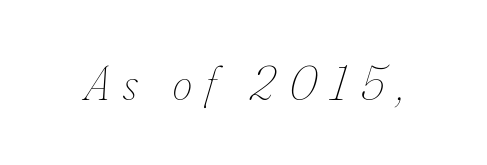
This reads as an unemphasized weight, regular at the heaviest. If you drew a line through each stem, it would be angled. Spacing between characters has been opened up far beyond the box default. The face used here is proportionally spaced, like ordinary book or web type. The string is rendered with underlining switched off.
